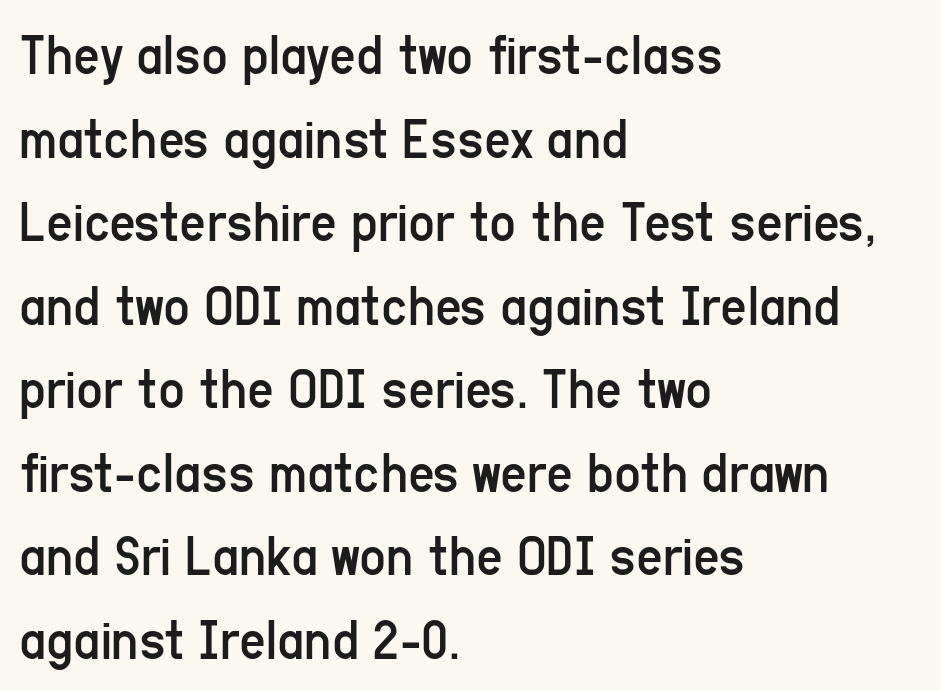
Clear beneath every line of the passage. Short and long lines alike share a common starting point at left. Looks like regular typesetting: each glyph gets only the width it needs. Observe the absence of serifs on each vertical stroke in this sample. Posture: upright roman.
